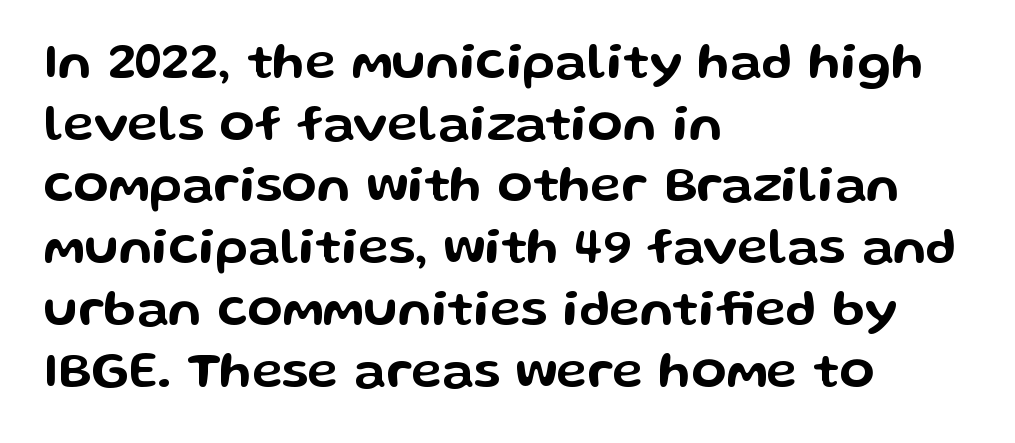
The image shows 51 px wide sans-serif type, upright; set left-aligned, line spacing 1.21x, normal letter spacing, not underlined; low stroke contrast and a medium x-height.
